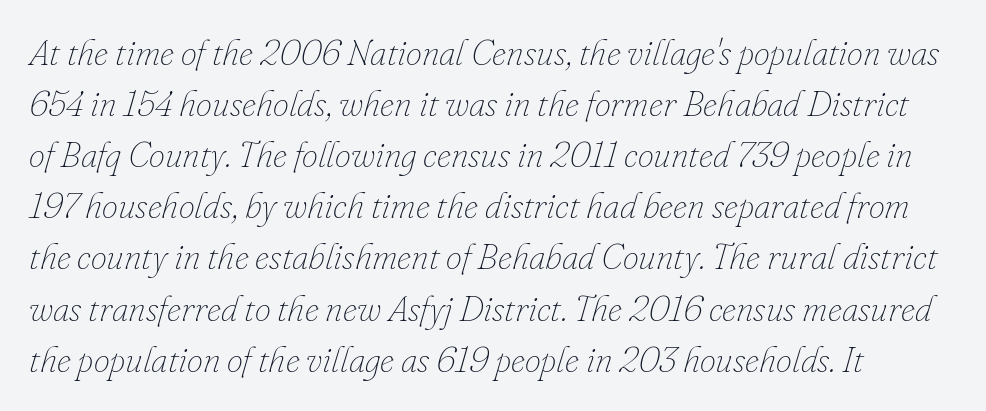
{"italic": "yes", "lean": "right", "slant_degrees": 16, "bold": "no", "weight": "thin", "width": "normal", "stroke_contrast": "low", "x_height": "small", "monospaced": "no", "underline": "no", "align": "left", "line_spacing": "normal", "line_spacing_ratio": 1.42, "letter_spacing": "normal", "letter_spacing_em": 0.0, "glyph_px": 36}
